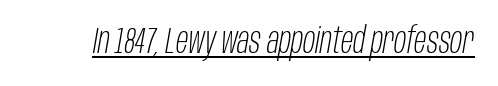
Q: Is the text bold? A: No.
Q: Is the text italic (slanted)? A: Yes, it leans right by about 10 degrees.
Q: Is the text underlined? A: Yes.
Q: Is the spacing between letters normal or unusually wide? A: Normal.
Q: Width (condensed, normal, or wide)? A: Condensed.
Q: Stroke contrast? A: Low.
Q: x-height? A: Large.
Q: Monospaced? A: No.
